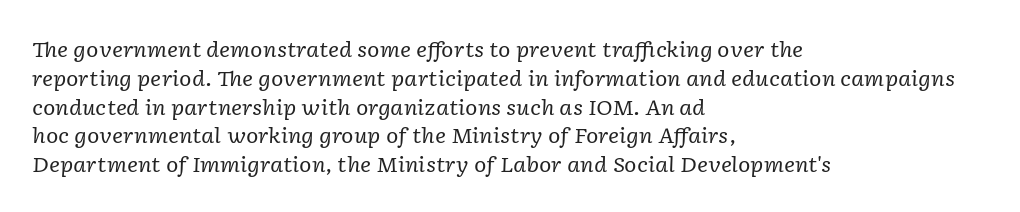
The image shows 21 px text type, italic (leaning right); set left-aligned, normal line spacing (1.37x), normal letter spacing, not underlined.
